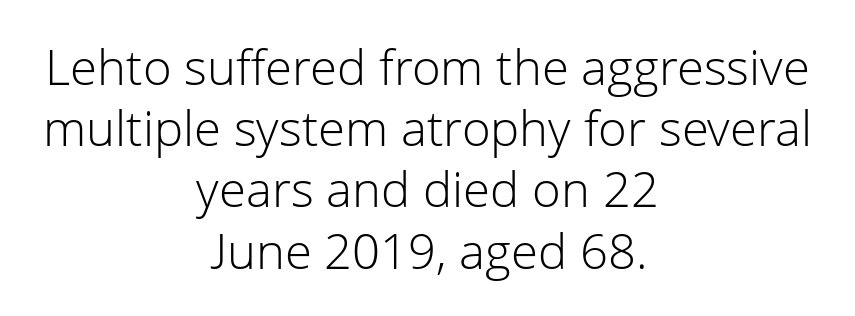
Q: Is the text bold? A: No.
Q: Is the text italic (slanted)? A: No, it is upright.
Q: Is the typeface a serif or a sans-serif typeface? A: Sans-serif.
Q: Is the text underlined? A: No.
Q: How is the paragraph aligned? A: Centered.
Q: Is the spacing between letters normal or unusually wide? A: Normal.
Q: Is the spacing between lines tight, normal or loose? A: Normal.
Q: Width (condensed, normal, or wide)? A: Normal.
Q: Stroke contrast? A: Low.
Q: x-height? A: Medium.
Q: Monospaced? A: No.
